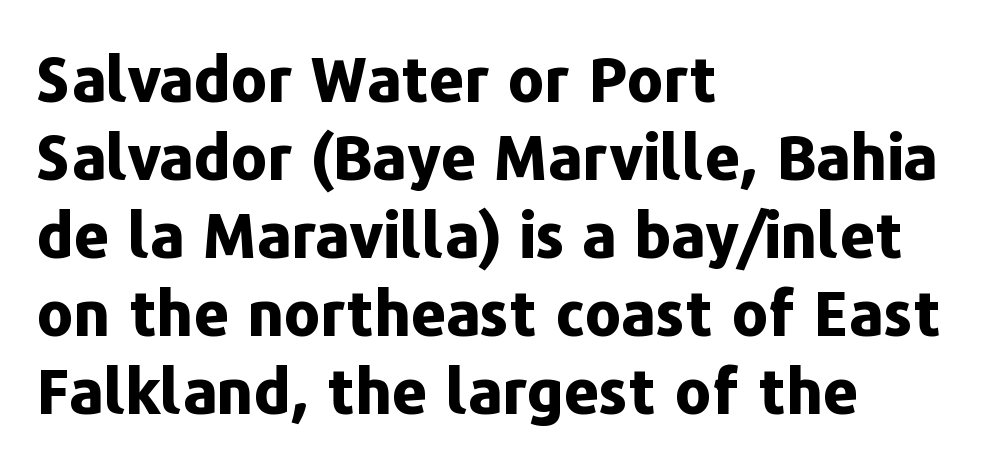
{"serif": "no", "italic": "no", "bold": "yes", "weight": "bold", "width": "normal", "stroke_contrast": "low", "x_height": "medium", "monospaced": "no", "underline": "no", "align": "left", "line_spacing": "normal", "line_spacing_ratio": 1.26, "letter_spacing": "normal", "letter_spacing_em": 0.0, "glyph_px": 62}
